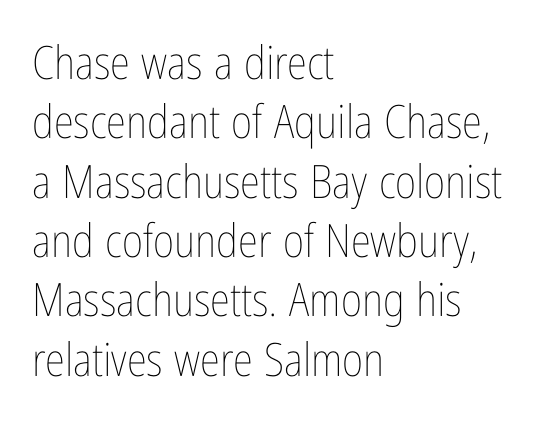
Normally led — the rows are evenly, conventionally spaced. These lines stack with their left ends in a neat column. Glance below the letters and you will spot only blank space. The type sits square on the baseline with zero lean. Is this a fixed-width face? No — the glyphs have proportional, varying widths. A quiet, ordinary-to-light weight characterises the typeface.
